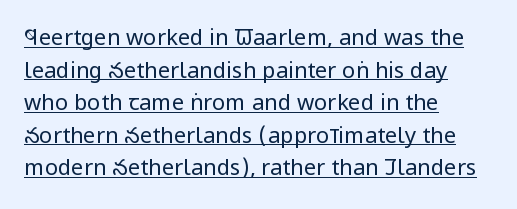
No letter is thick-stroked: the sample isn't bold. Regular leading. The line texture is even and compact thanks to regular tracking. Nope, not italic — everything's standing straight. Every row of glyphs begins at an identical x-position on the left. Somebody hit Ctrl+U on this one — the words are underlined.
